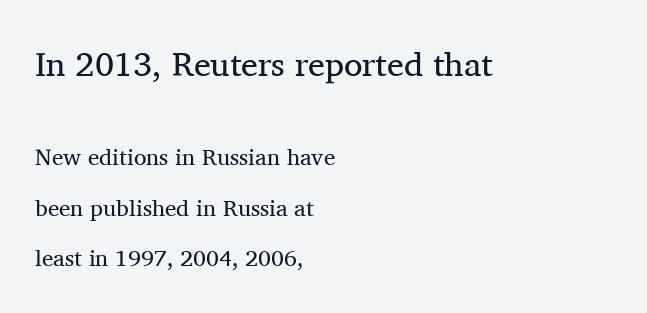
Q: Is the text bold? A: No.
Q: Is the text italic (slanted)? A: No, it is upright.
Q: Is the typeface a serif or a sans-serif typeface? A: Serif.
Q: Is the text underlined? A: No.
Q: How is the paragraph aligned? A: Left-aligned.
Q: Is the spacing between letters normal or unusually wide? A: Normal.
Q: Is the spacing between lines tight, normal or loose? A: Loose.
Q: Which block of text is set in a larger size, the first (top) or the second (bottom)? A: The first (top) one.
Q: Width (condensed, normal, or wide)? A: Normal.
Q: Stroke contrast? A: Medium.
Q: x-height? A: Medium.
Q: Monospaced? A: No.
